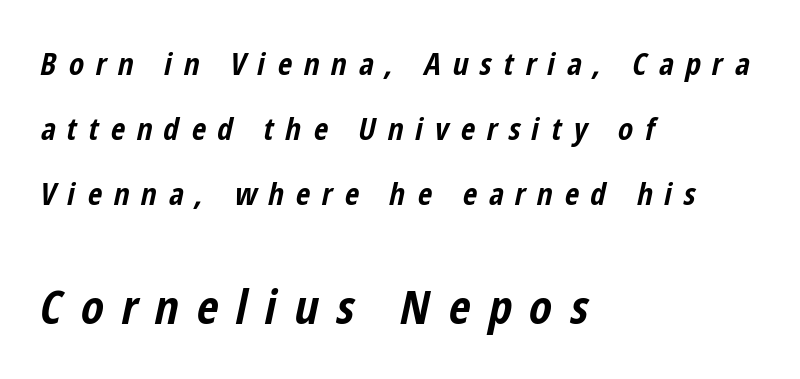
{"italic": "yes", "lean": "right", "slant_degrees": 12, "bold": "yes", "weight": "bold", "width": "condensed", "stroke_contrast": "low", "x_height": "medium", "monospaced": "no", "underline": "no", "align": "left", "line_spacing": "loose", "line_spacing_ratio": 2.09, "letter_spacing": "wide", "letter_spacing_em": 0.38, "larger_block": "second", "size_ratio": 1.52, "glyph_px": 47}
